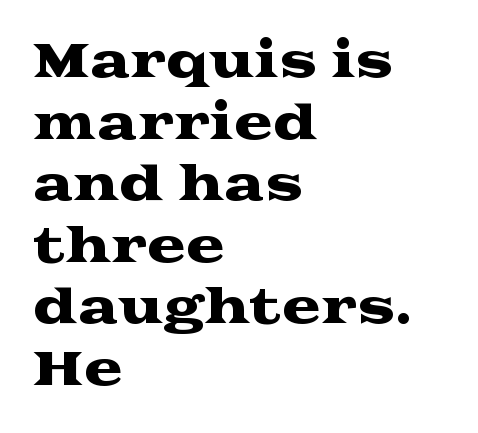
{"serif": "yes", "italic": "no", "width": "wide", "stroke_contrast": "medium", "x_height": "medium", "monospaced": "no", "underline": "no", "align": "left", "line_spacing": "normal", "line_spacing_ratio": 1.31, "letter_spacing": "normal", "letter_spacing_em": 0.0, "glyph_px": 47}
